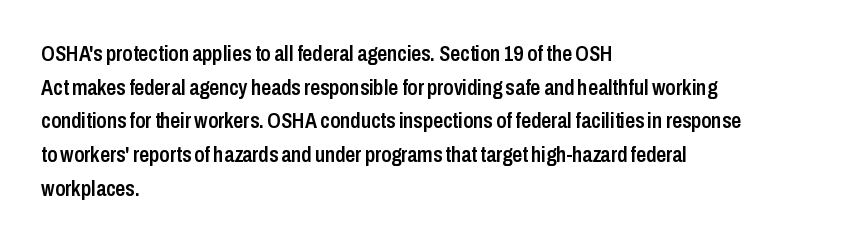
The image shows 22 px text type, upright; set left-aligned, normal line spacing (1.53x), normal letter spacing, not underlined.
